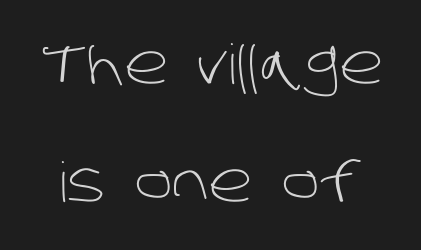
Letters rest on an invisible, unmarked baseline. These lines are rendered in a variable-pitch font. I'd call this a sans setting — the letters go barefoot. Characters follow at the spacing the type designer built in. Vertical spacing — loose. The passage shown is not bold in any degree.
